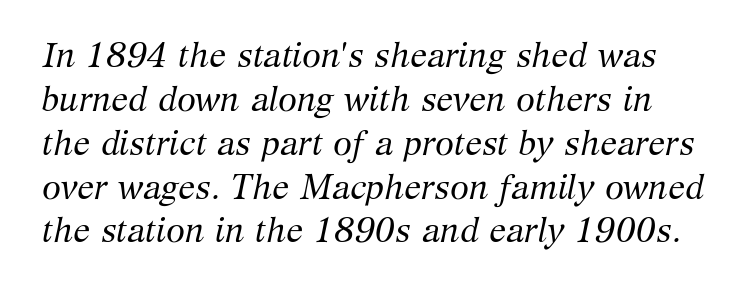
Q: Is the text bold? A: No.
Q: Is the text italic (slanted)? A: Yes, it leans right by about 12 degrees.
Q: Is the typeface a serif or a sans-serif typeface? A: Serif.
Q: Is the text underlined? A: No.
Q: Is the spacing between letters normal or unusually wide? A: Normal.
Q: Is the spacing between lines tight, normal or loose? A: Normal.
Q: Width (condensed, normal, or wide)? A: Normal.
Q: Stroke contrast? A: Medium.
Q: x-height? A: Medium.
Q: Monospaced? A: No.
